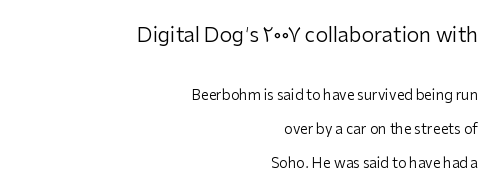
Q: Is the text bold? A: No.
Q: Is the text italic (slanted)? A: No, it is upright.
Q: Is the text underlined? A: No.
Q: How is the paragraph aligned? A: Right-aligned.
Q: Is the spacing between letters normal or unusually wide? A: Normal.
Q: Is the spacing between lines tight, normal or loose? A: Loose.
Q: Which block of text is set in a larger size, the first (top) or the second (bottom)? A: The first (top) one.
